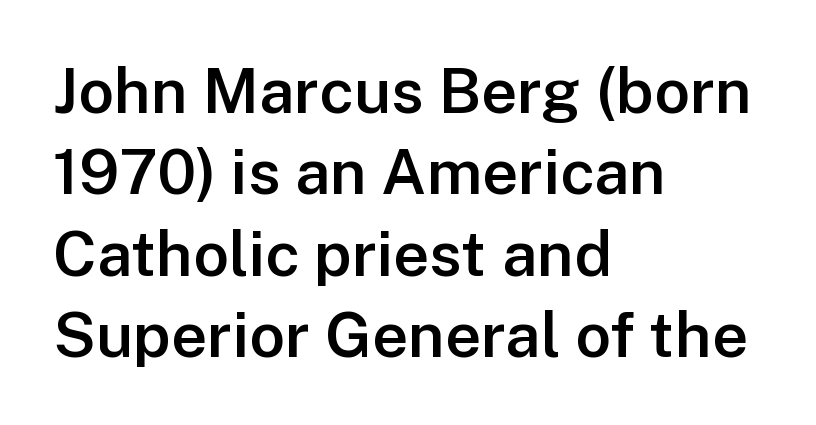
Q: Is the text bold? A: Semi-bold.
Q: Is the text italic (slanted)? A: No, it is upright.
Q: Is the typeface a serif or a sans-serif typeface? A: Sans-serif.
Q: Is the text underlined? A: No.
Q: How is the paragraph aligned? A: Left-aligned.
Q: Is the spacing between letters normal or unusually wide? A: Normal.
Q: Is the spacing between lines tight, normal or loose? A: Normal.
Q: Width (condensed, normal, or wide)? A: Normal.
Q: Stroke contrast? A: Low.
Q: x-height? A: Medium.
Q: Monospaced? A: No.
